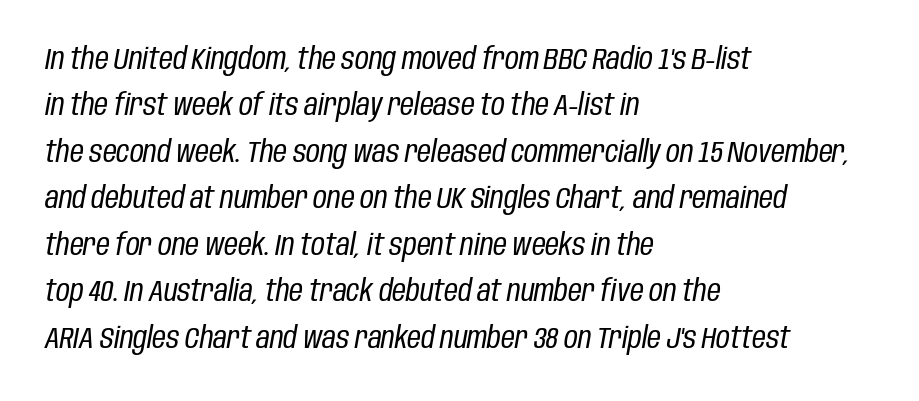
The image shows 30 px regular-weight, condensed type, italic (leaning right); set left-aligned, normal line spacing (1.55x), normal letter spacing, not underlined; low stroke contrast and a large x-height.
